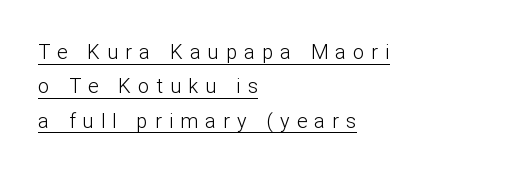
The image shows 20 px text type, upright; set left-aligned, line spacing 1.72x, unusually wide letter spacing (+0.36 em), underlined.
